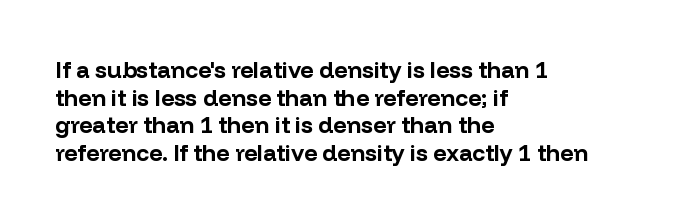
The letters stand upright; this is a roman face. Each word holds together tightly as a unit, with standard inter-letter gaps. Underline: absent. Notice how thick the strokes are: this is what a full bold looks like. The setting favours the left margin, as ordinary paragraphs usually do.
